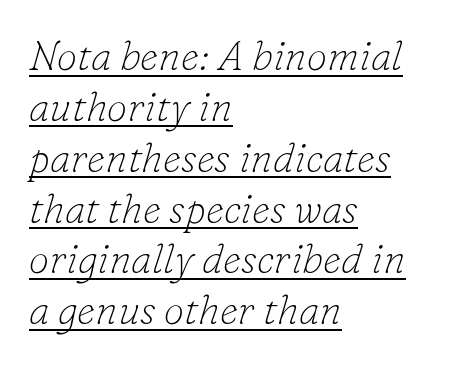
The image shows 41 px thin serif type, italic (leaning right); set left-aligned, line spacing 1.24x, normal letter spacing, underlined; low stroke contrast and a small x-height.
